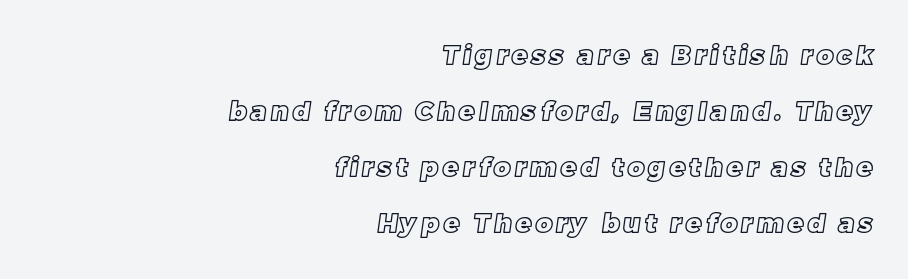
{"underline": "no", "align": "right", "line_spacing": "loose", "line_spacing_ratio": 2.15, "glyph_px": 26}
